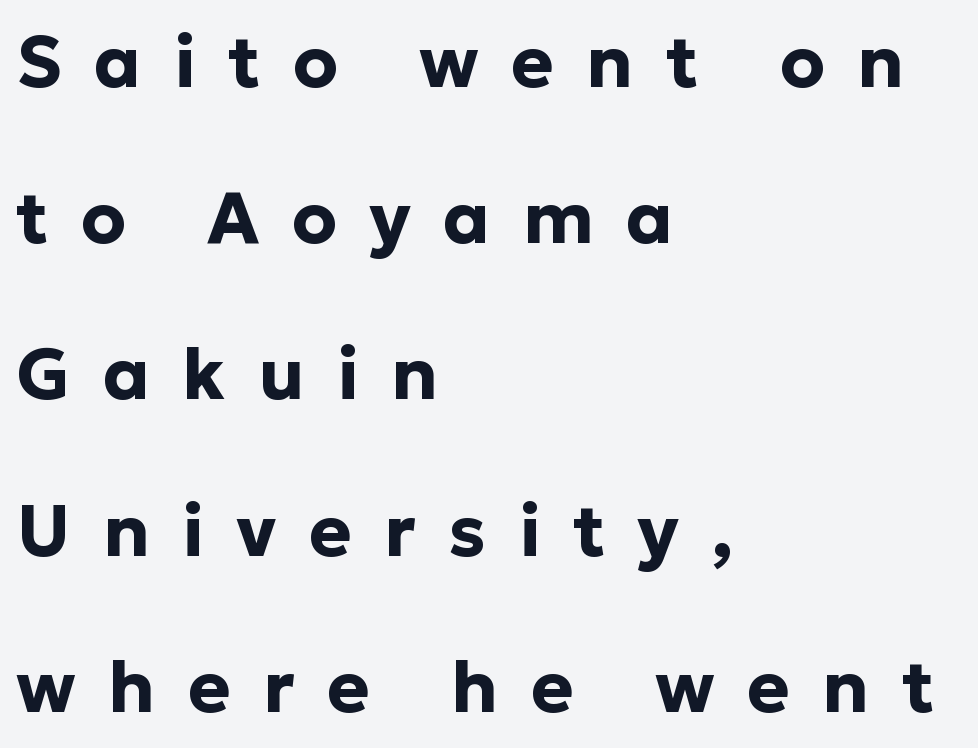
The image shows 72 px bold sans-serif type, upright; set left-aligned, loose line spacing (2.17x), unusually wide letter spacing (+0.45 em), not underlined; low stroke contrast and a medium x-height.
